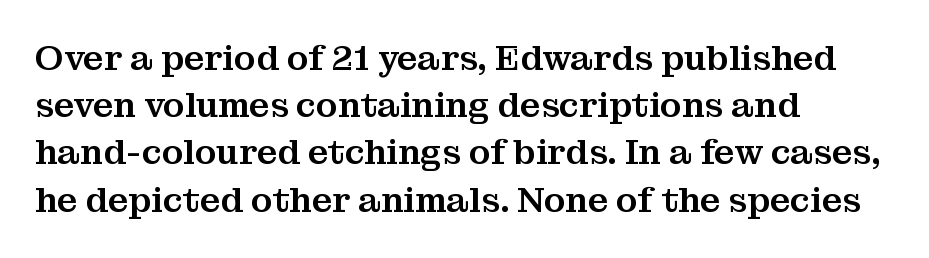
Is the letter spacing exaggerated? No — it looks like the ordinary default. Which margin do the lines hug? The left one — the right edge is uneven. Every character sits straight up, as roman type does. To sum up the face: it has serifs. The designer left line spacing at the default. The foot of each line stays bare and open.
